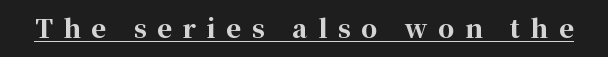
Q: Is the text bold? A: Yes.
Q: Is the text italic (slanted)? A: No, it is upright.
Q: Is the text underlined? A: Yes.
Q: Is the spacing between letters normal or unusually wide? A: Unusually wide.
